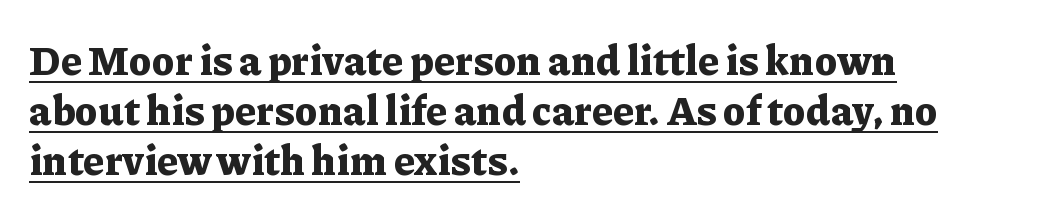
{"serif": "yes", "italic": "no", "bold": "yes", "weight": "bold", "width": "normal", "stroke_contrast": "low", "x_height": "medium", "monospaced": "no", "underline": "yes", "align": "left", "line_spacing_ratio": 1.22, "letter_spacing": "normal", "letter_spacing_em": 0.0, "glyph_px": 41}
